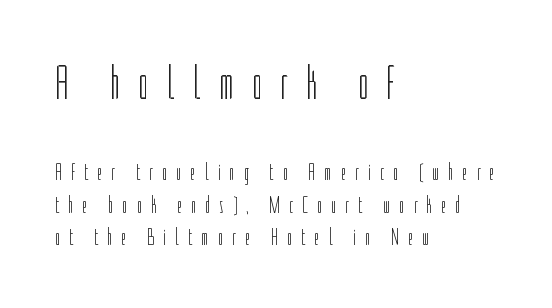
Here the designer chose a conventional face with non-uniform glyph widths. Vertically, the passage feels balanced, rows spaced as you'd expect. The typesetting does not lean heavy: it is not bold. The passage shown begins with its larger block and ends with its smaller one. What stands out about the letter spacing? Its width — letters are far apart.
